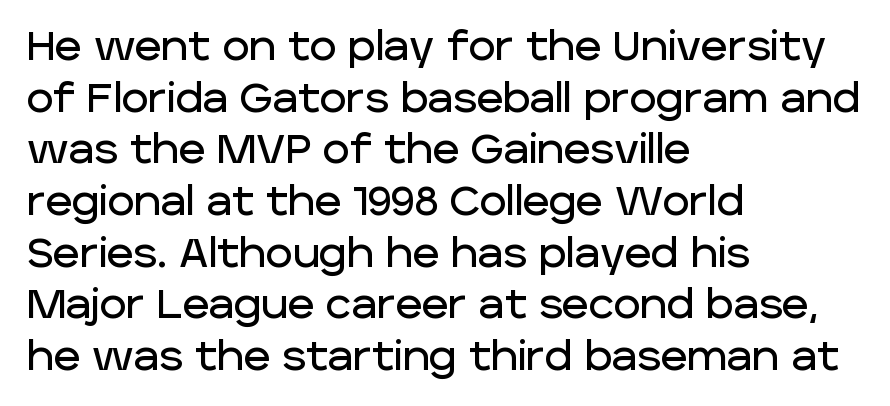
{"serif": "no", "italic": "no", "width": "normal", "stroke_contrast": "low", "x_height": "large", "monospaced": "no", "underline": "no", "align": "left", "line_spacing": "normal", "line_spacing_ratio": 1.26, "letter_spacing": "normal", "letter_spacing_em": 0.0, "glyph_px": 41}
